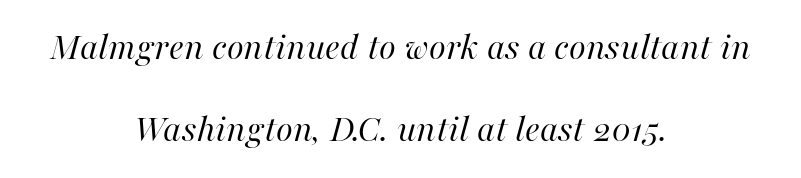
The words here are not underlined. Centered paragraph, ragged on both sides. These glyphs show unthickened strokes, regular width or finer. The rendering uses a large line-height, opening up the rows.
